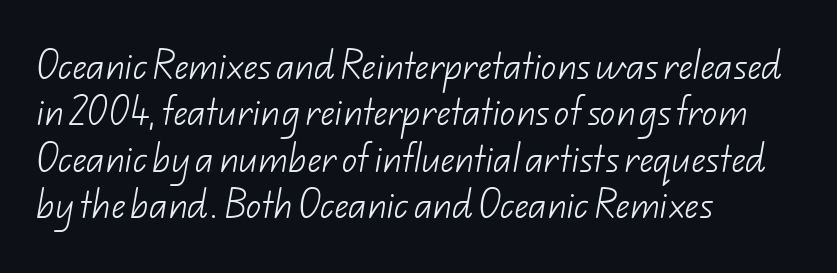
Q: Is the text bold? A: No.
Q: Is the typeface a serif or a sans-serif typeface? A: Sans-serif.
Q: Is the text underlined? A: No.
Q: How is the paragraph aligned? A: Left-aligned.
Q: Is the spacing between letters normal or unusually wide? A: Normal.
Q: Is the spacing between lines tight, normal or loose? A: Normal.
Q: Width (condensed, normal, or wide)? A: Normal.
Q: Stroke contrast? A: Low.
Q: x-height? A: Small.
Q: Monospaced? A: No.
